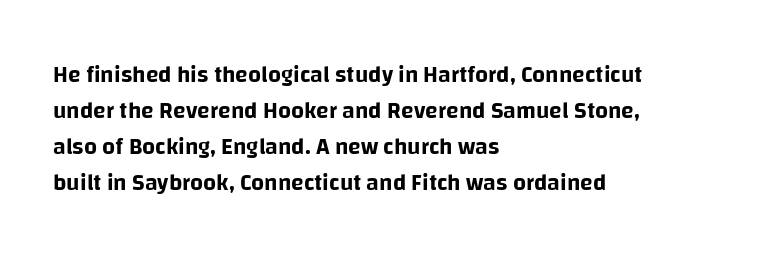
Q: Is the text italic (slanted)? A: No, it is upright.
Q: Is the text underlined? A: No.
Q: How is the paragraph aligned? A: Left-aligned.
Q: Is the spacing between letters normal or unusually wide? A: Normal.
Q: Is the spacing between lines tight, normal or loose? A: Normal.
